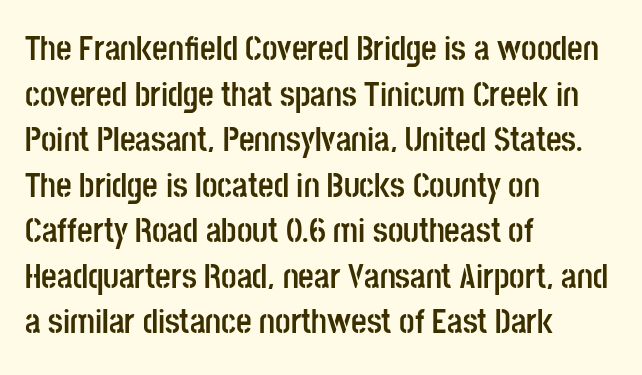
{"serif": "no", "italic": "no", "bold": "yes", "weight": "semibold", "width": "condensed", "stroke_contrast": "low", "x_height": "large", "monospaced": "no", "underline": "no", "align": "left", "line_spacing": "normal", "line_spacing_ratio": 1.34, "letter_spacing": "normal", "letter_spacing_em": 0.0, "glyph_px": 34}
